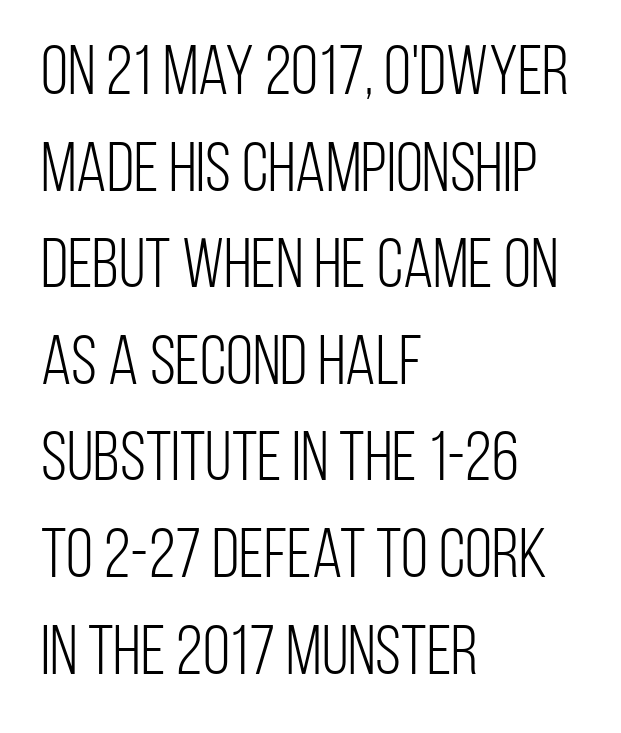
Q: Is the text bold? A: No.
Q: Is the text italic (slanted)? A: No, it is upright.
Q: Is the typeface a serif or a sans-serif typeface? A: Sans-serif.
Q: Is the text underlined? A: No.
Q: How is the paragraph aligned? A: Left-aligned.
Q: Is the spacing between letters normal or unusually wide? A: Normal.
Q: Is the spacing between lines tight, normal or loose? A: Normal.
Q: Width (condensed, normal, or wide)? A: Condensed.
Q: Stroke contrast? A: Low.
Q: x-height? A: Large.
Q: Monospaced? A: No.
